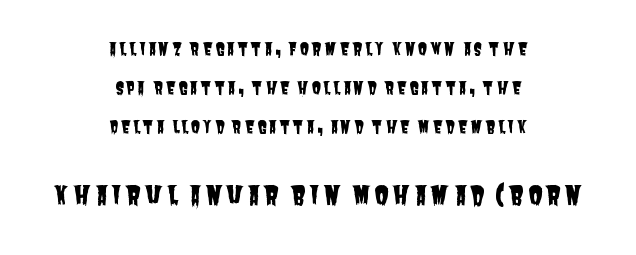
Q: Is the text underlined? A: No.
Q: How is the paragraph aligned? A: Centered.
Q: Is the spacing between lines tight, normal or loose? A: Loose.
Q: Which block of text is set in a larger size, the first (top) or the second (bottom)? A: The second (bottom) one.
